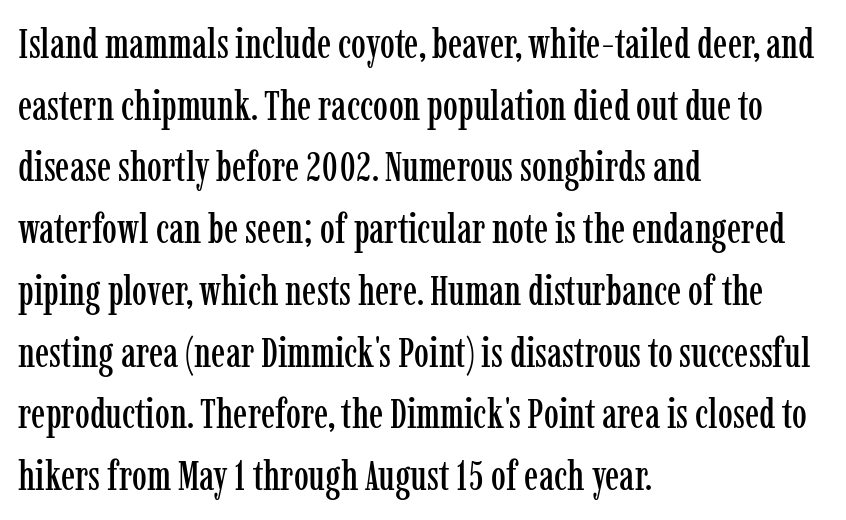
No word sits above an underline. These lines are rendered in a variable-pitch font. How would I describe the line gaps? Plain and ordinary. It's the straight-up-and-down kind of type.
